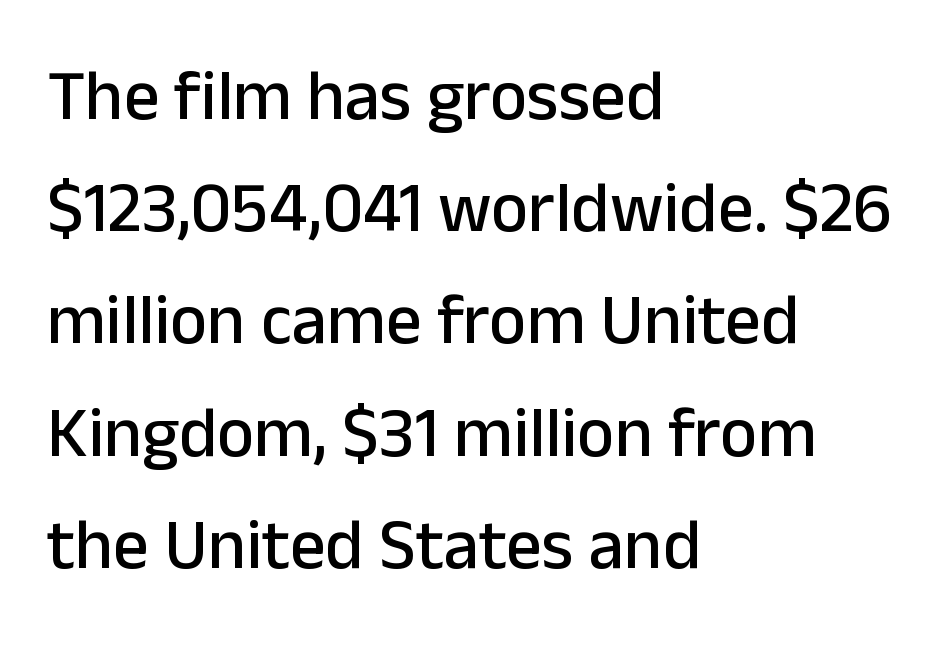
{"serif": "no", "italic": "no", "width": "normal", "stroke_contrast": "low", "x_height": "medium", "monospaced": "no", "underline": "no", "align": "left", "line_spacing": "normal", "line_spacing_ratio": 1.58, "letter_spacing": "normal", "letter_spacing_em": 0.0, "glyph_px": 71}
